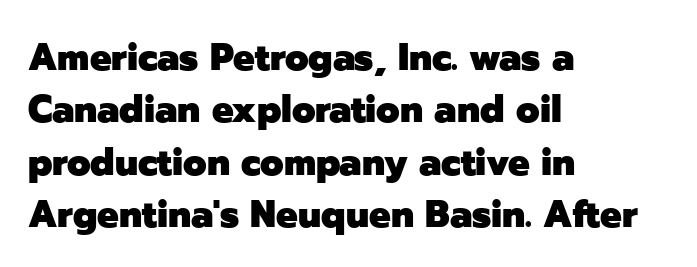
Letterform terminals end flat and unadorned throughout the passage. Here the designer chose a conventional face with non-uniform glyph widths. Casual observation: everything's shoved over to the left. The passage shown stacks its lines at a standard gap.
